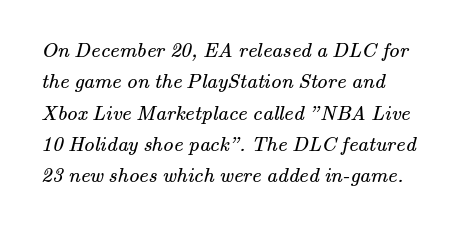
Horizontally, the lines are justified to the leading edge only. The space directly below the letters is spotless. There is no visible air inserted between adjacent glyphs. The face looks like a standard text weight, possibly lighter.
